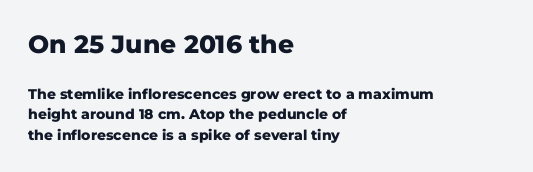
Q: Is the text bold? A: Yes.
Q: Is the text italic (slanted)? A: No, it is upright.
Q: Is the text underlined? A: No.
Q: How is the paragraph aligned? A: Left-aligned.
Q: Is the spacing between letters normal or unusually wide? A: Normal.
Q: Is the spacing between lines tight, normal or loose? A: Normal.
Q: Which block of text is set in a larger size, the first (top) or the second (bottom)? A: The first (top) one.
